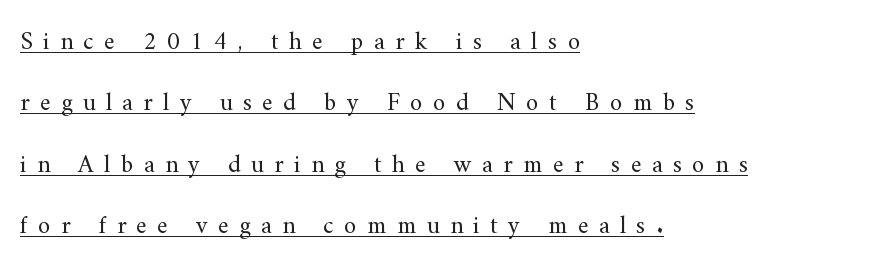
The image shows 25 px text type, upright; set left-aligned, loose line spacing (2.46x), unusually wide letter spacing (+0.42 em), underlined.
